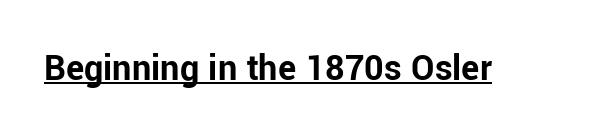
Quick note: underline on. Nope, not italic — everything's standing straight. Think of a printed novel: that variable character pitch is what you see here. Tracking value appears to be zero — textbook default spacing. Weight check: bold — yes, fully. Classification — sans serif.
